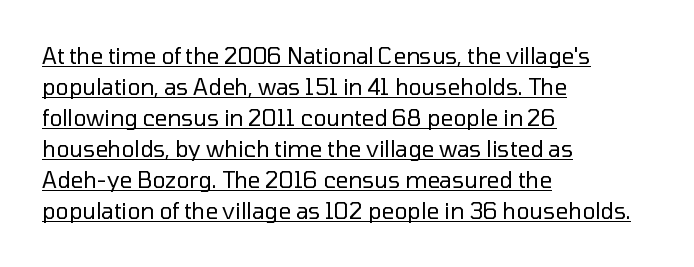
The image shows 22 px text type, upright; set left-aligned, normal line spacing (1.41x), normal letter spacing, underlined.
